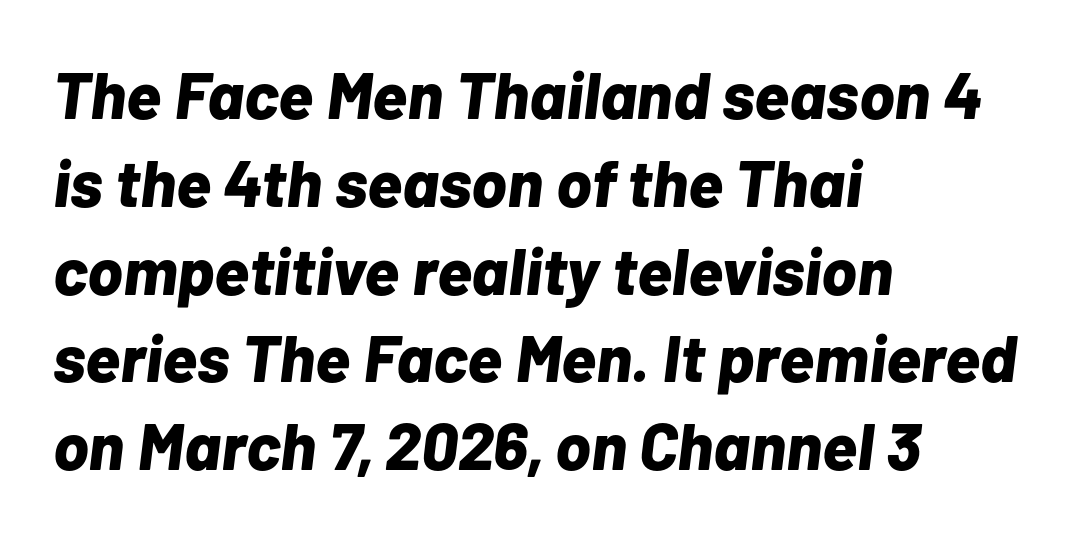
The image shows 66 px bold type, italic (leaning right); set left-aligned, normal line spacing (1.33x), normal letter spacing, not underlined; low stroke contrast and a medium x-height.
